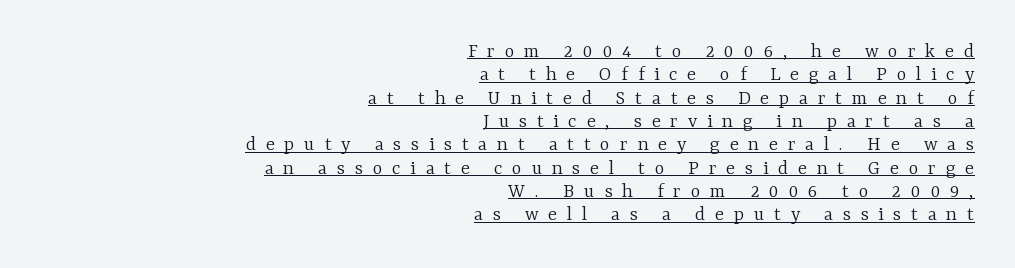
{"italic": "no", "bold": "no", "underline": "yes", "align": "right", "line_spacing": "tight", "line_spacing_ratio": 1.11, "letter_spacing": "wide", "letter_spacing_em": 0.46, "glyph_px": 21}
